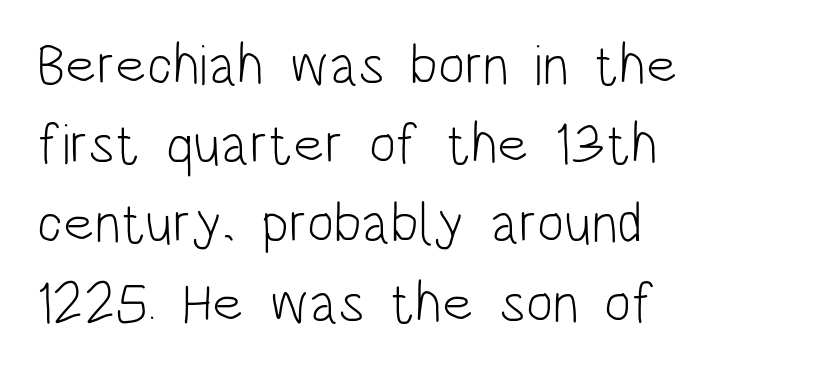
The image shows 57 px light, condensed sans-serif type, upright; set left-aligned, normal line spacing (1.39x), normal letter spacing, not underlined; low stroke contrast and a large x-height.
